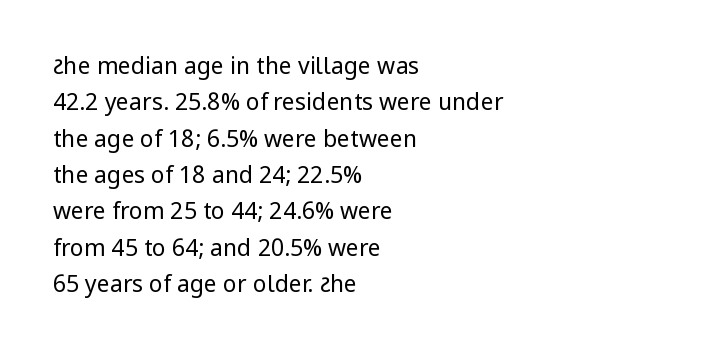
{"italic": "no", "bold": "no", "underline": "no", "align": "left", "line_spacing": "normal", "line_spacing_ratio": 1.58, "letter_spacing": "normal", "letter_spacing_em": 0.0, "glyph_px": 23}
